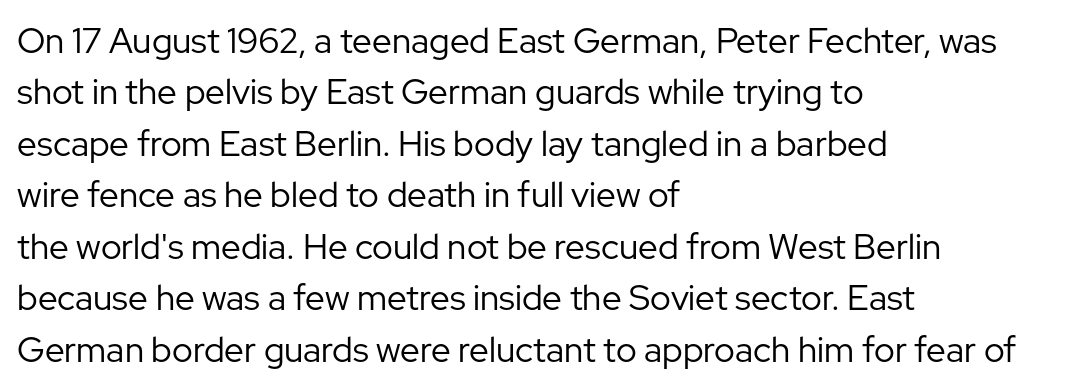
Q: Is the text bold? A: No.
Q: Is the text italic (slanted)? A: No, it is upright.
Q: Is the typeface a serif or a sans-serif typeface? A: Sans-serif.
Q: Is the text underlined? A: No.
Q: How is the paragraph aligned? A: Left-aligned.
Q: Is the spacing between letters normal or unusually wide? A: Normal.
Q: Is the spacing between lines tight, normal or loose? A: Normal.
Q: Width (condensed, normal, or wide)? A: Normal.
Q: Stroke contrast? A: Low.
Q: x-height? A: Medium.
Q: Monospaced? A: No.
